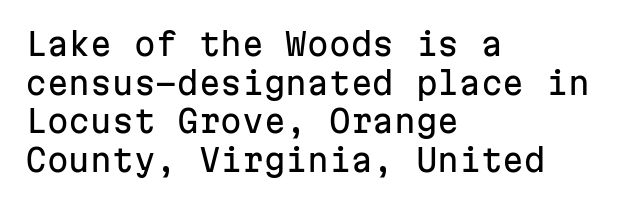
{"serif": "no", "italic": "no", "width": "normal", "stroke_contrast": "low", "x_height": "medium", "monospaced": "yes", "underline": "no", "align": "left", "line_spacing": "normal", "line_spacing_ratio": 1.25, "letter_spacing": "normal", "letter_spacing_em": 0.0, "glyph_px": 31}
